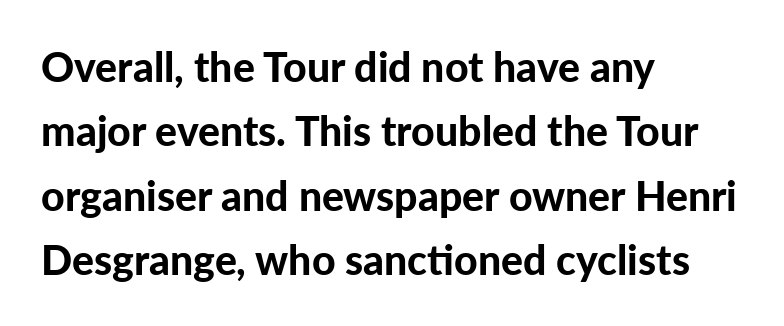
The image shows 41 px bold sans-serif type, upright; set left-aligned, normal line spacing (1.57x), normal letter spacing, not underlined; low stroke contrast and a medium x-height.
